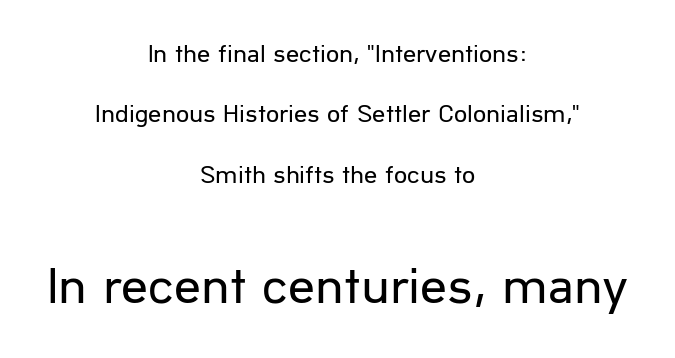
Q: Is the text bold? A: No.
Q: Is the text italic (slanted)? A: No, it is upright.
Q: Is the typeface a serif or a sans-serif typeface? A: Sans-serif.
Q: Is the text underlined? A: No.
Q: How is the paragraph aligned? A: Centered.
Q: Is the spacing between letters normal or unusually wide? A: Normal.
Q: Is the spacing between lines tight, normal or loose? A: Loose.
Q: Which block of text is set in a larger size, the first (top) or the second (bottom)? A: The second (bottom) one.
Q: Width (condensed, normal, or wide)? A: Normal.
Q: Stroke contrast? A: Low.
Q: x-height? A: Medium.
Q: Monospaced? A: No.
